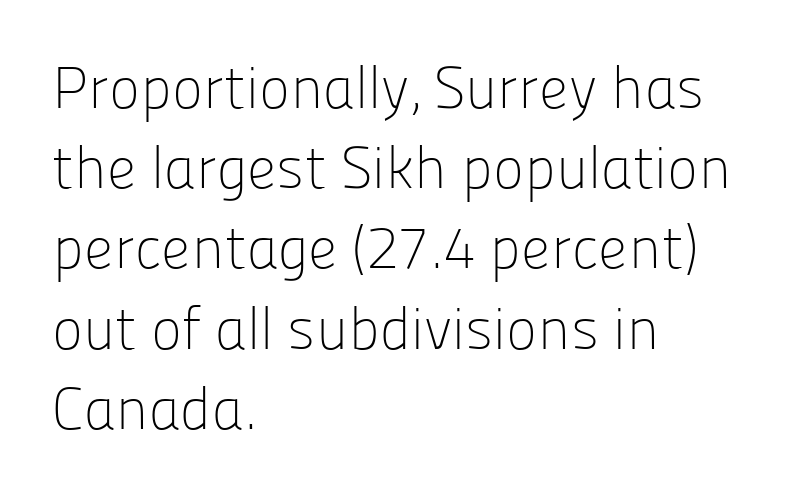
The image shows 59 px light sans-serif type, upright; set left-aligned, normal line spacing (1.36x), normal letter spacing, not underlined; low stroke contrast and a medium x-height.
